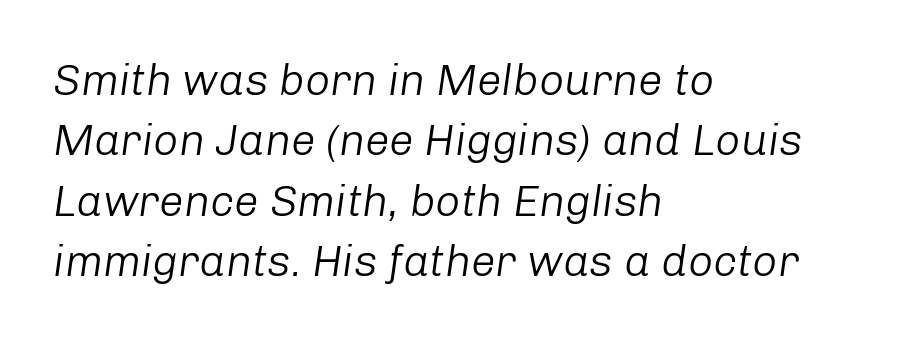
{"italic": "yes", "lean": "right", "slant_degrees": 8, "bold": "no", "weight": "light", "width": "normal", "stroke_contrast": "low", "x_height": "medium", "monospaced": "no", "underline": "no", "align": "left", "line_spacing": "normal", "line_spacing_ratio": 1.37, "letter_spacing": "normal", "letter_spacing_em": 0.0, "glyph_px": 44}
